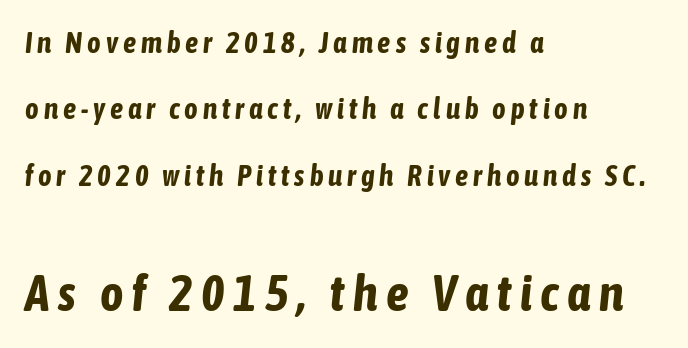
The image shows 50 px bold, condensed type, italic (leaning right); set left-aligned, loose line spacing (2.29x), not underlined; the second (bottom) block is 1.72x larger; low stroke contrast and a medium x-height.
